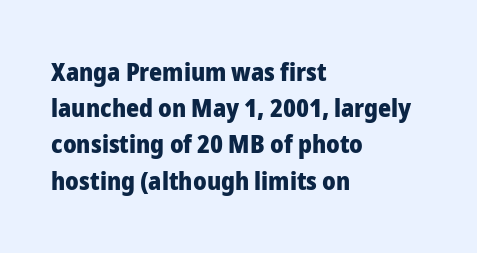
The image shows 25 px bold type, upright; set left-aligned, normal line spacing (1.45x), normal letter spacing, not underlined.
